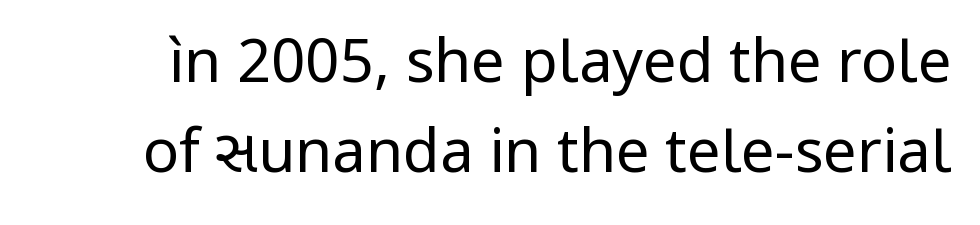
Q: Is the text bold? A: No.
Q: Is the text italic (slanted)? A: No, it is upright.
Q: Is the typeface a serif or a sans-serif typeface? A: Sans-serif.
Q: Is the text underlined? A: No.
Q: Is the spacing between letters normal or unusually wide? A: Normal.
Q: Is the spacing between lines tight, normal or loose? A: Normal.
Q: Width (condensed, normal, or wide)? A: Normal.
Q: Stroke contrast? A: Low.
Q: x-height? A: Medium.
Q: Monospaced? A: No.
